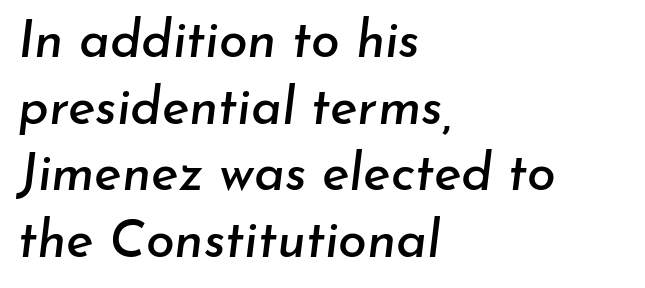
The image shows 52 px text type, italic (leaning right); set left-aligned, normal line spacing (1.28x), normal letter spacing, not underlined; low stroke contrast and a small x-height.
